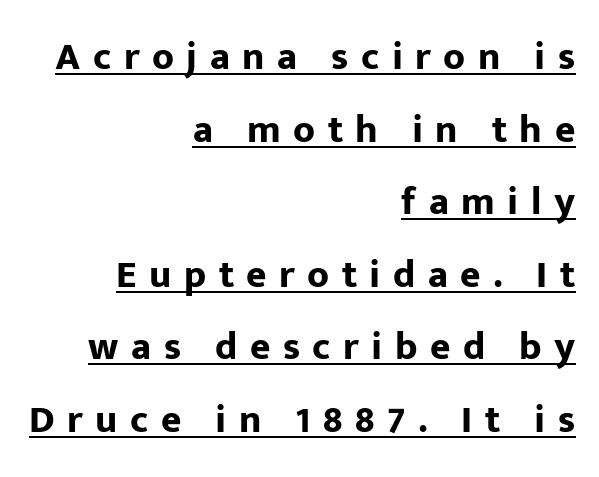
This rendering features underlined lettering. These lines were composed using upright roman letters. What weight is shown? A full bold with thick strokes. Each letter's strokes conclude bluntly, with no projecting serifs. A student would call this right alignment; a typographer would say flush right, rag left. Substantial extra tracking has been applied to these lines.
